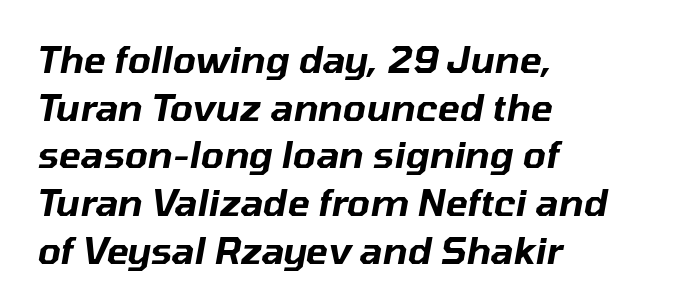
Italic: yes, the glyphs are oblique. The space between consecutive lines is moderate. Varying glyph widths throughout — classic text-font behaviour. If you drew a ruler down the left edge, every line would touch it.
